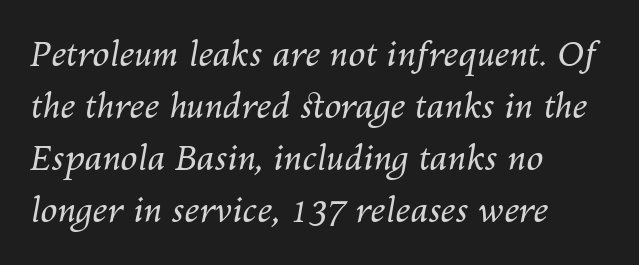
The image shows 34 px regular-weight type, italic (leaning right); set left-aligned, normal line spacing (1.53x), normal letter spacing, not underlined; medium stroke contrast and a medium x-height.
